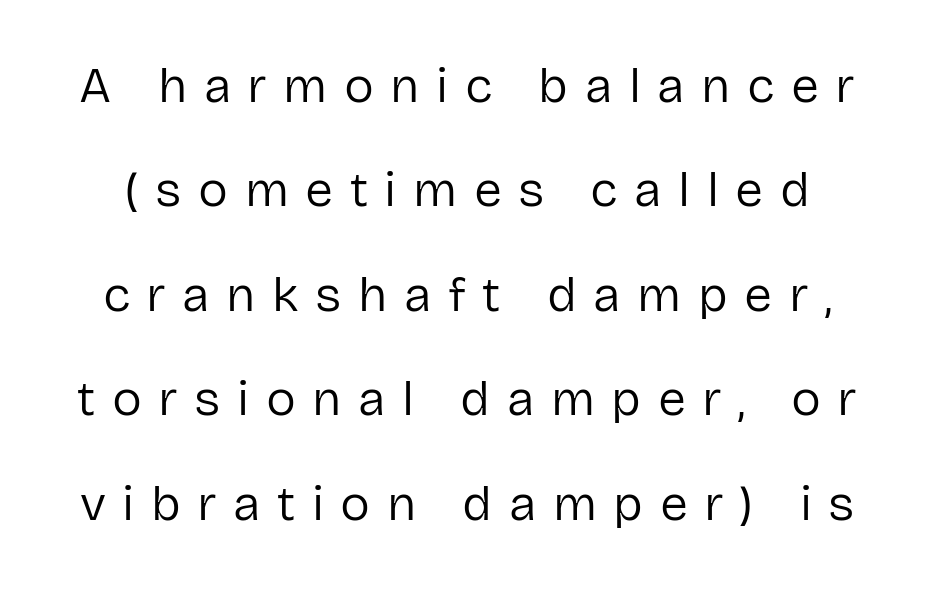
Rows of type keep a wide berth in the vertical direction. No word sits above an underline. The font's upright variant was chosen for this text. Glyph-to-glyph distance is far greater than everyday printed text. You could not count columns in this text — the font is proportionally spaced. Classification — sans serif.
